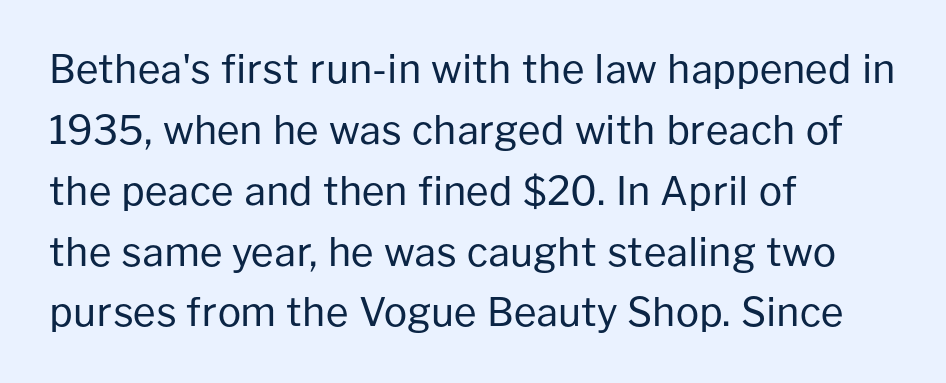
The image shows 39 px regular-weight sans-serif type, upright; set left-aligned, normal line spacing (1.56x), normal letter spacing, not underlined; low stroke contrast and a medium x-height.
